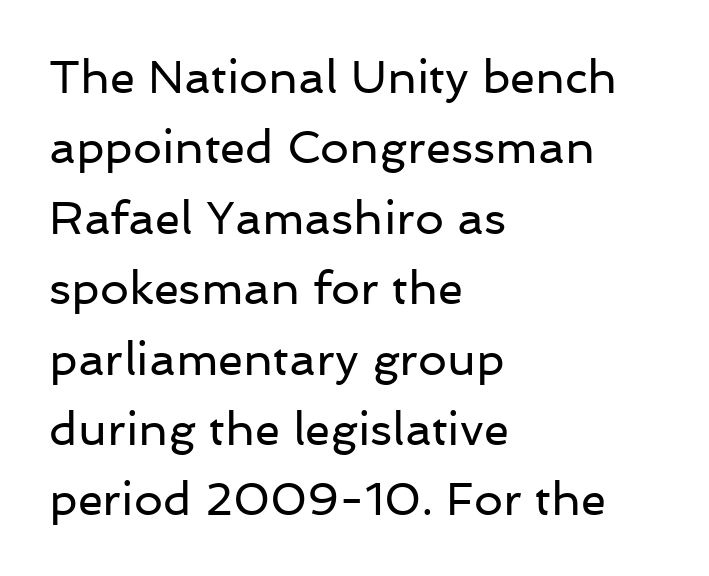
Q: Is the text bold? A: No.
Q: Is the text italic (slanted)? A: No, it is upright.
Q: Is the typeface a serif or a sans-serif typeface? A: Sans-serif.
Q: Is the text underlined? A: No.
Q: How is the paragraph aligned? A: Left-aligned.
Q: Is the spacing between letters normal or unusually wide? A: Normal.
Q: Is the spacing between lines tight, normal or loose? A: Normal.
Q: Width (condensed, normal, or wide)? A: Normal.
Q: Stroke contrast? A: Low.
Q: x-height? A: Medium.
Q: Monospaced? A: No.
